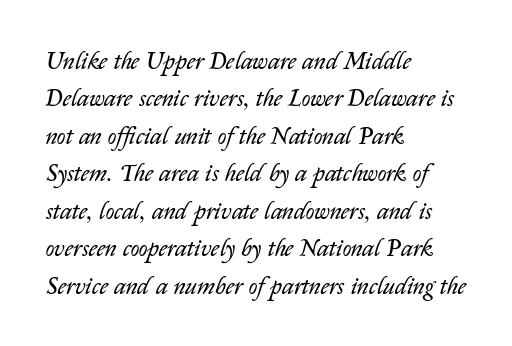
Decoration check: the copy has no underline. Designer's note — italics engaged. Short note: letters normally spaced. Stroke thickness stays within the range of a standard reading face or lighter. Reading down the block, your eye returns to a fixed left position each line.
